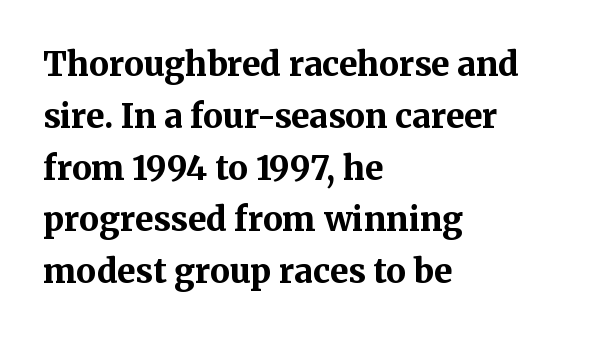
These lines are rendered in a variable-pitch font. The space directly below the letters is spotless. Letter spacing: default. Small tapered or slab feet sit at the stroke ends, so this counts as serif.
